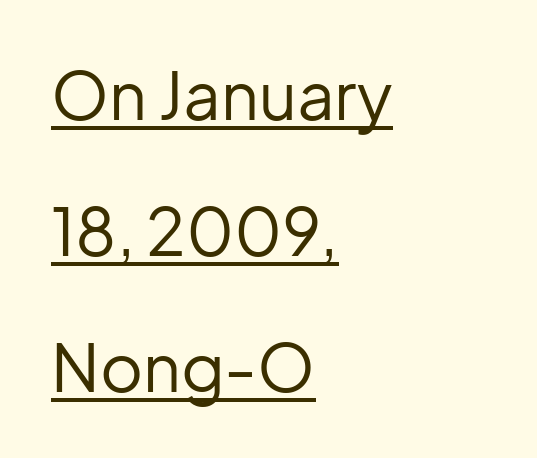
{"serif": "no", "italic": "no", "bold": "no", "weight": "regular", "width": "normal", "stroke_contrast": "low", "x_height": "medium", "monospaced": "no", "underline": "yes", "align": "left", "line_spacing": "loose", "line_spacing_ratio": 2.06, "letter_spacing": "normal", "letter_spacing_em": 0.0, "glyph_px": 66}
